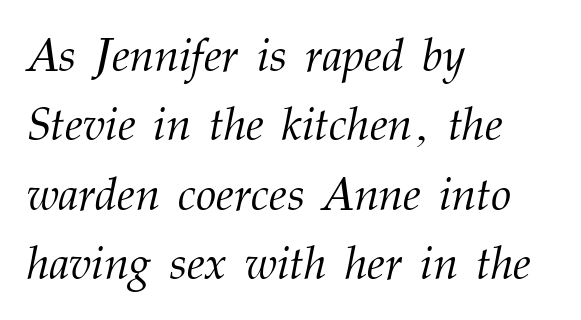
{"serif": "yes", "italic": "yes", "lean": "right", "slant_degrees": 12, "bold": "no", "weight": "light", "width": "normal", "stroke_contrast": "medium", "x_height": "medium", "monospaced": "no", "underline": "no", "align": "left", "line_spacing": "normal", "line_spacing_ratio": 1.51, "letter_spacing": "normal", "letter_spacing_em": 0.0, "glyph_px": 46}
